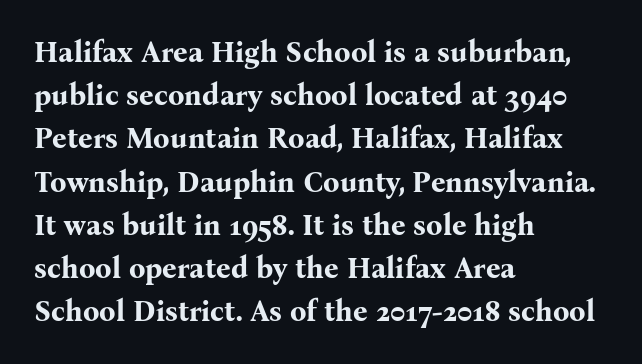
The image shows 29 px bold serif type, upright; set left-aligned, normal line spacing (1.49x), normal letter spacing, not underlined; medium stroke contrast and a medium x-height.
